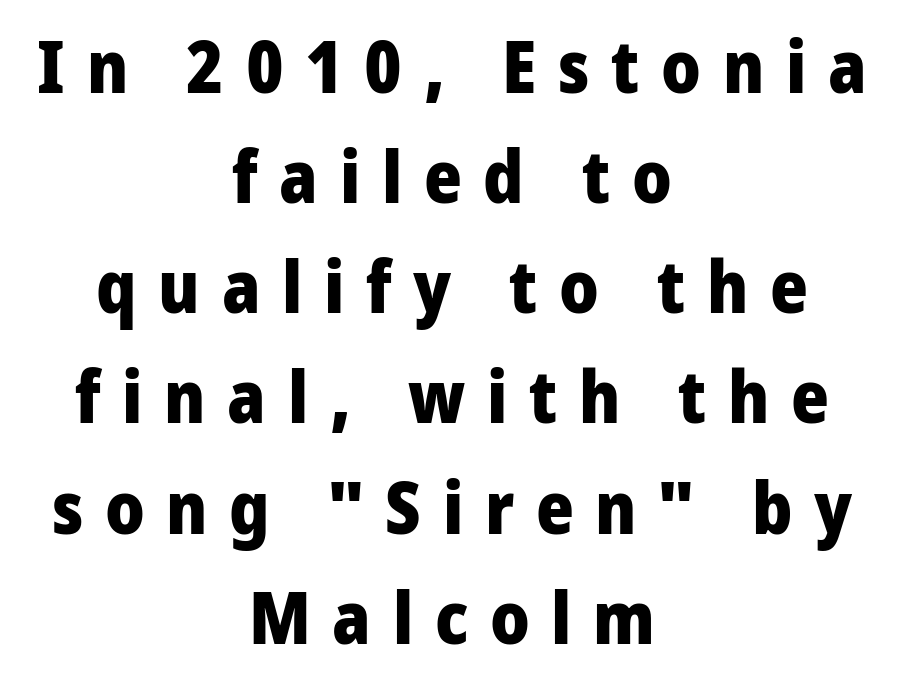
The image shows 72 px heavy sans-serif type, upright; set centered, normal line spacing (1.53x), unusually wide letter spacing (+0.3 em), not underlined; low stroke contrast and a medium x-height.
